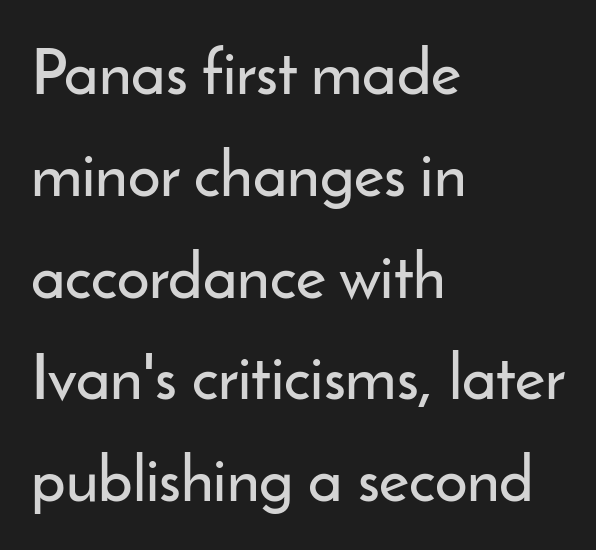
Q: Is the text italic (slanted)? A: No, it is upright.
Q: Is the typeface a serif or a sans-serif typeface? A: Sans-serif.
Q: Is the text underlined? A: No.
Q: How is the paragraph aligned? A: Left-aligned.
Q: Is the spacing between letters normal or unusually wide? A: Normal.
Q: Is the spacing between lines tight, normal or loose? A: Normal.
Q: Width (condensed, normal, or wide)? A: Normal.
Q: Stroke contrast? A: Low.
Q: x-height? A: Small.
Q: Monospaced? A: No.
